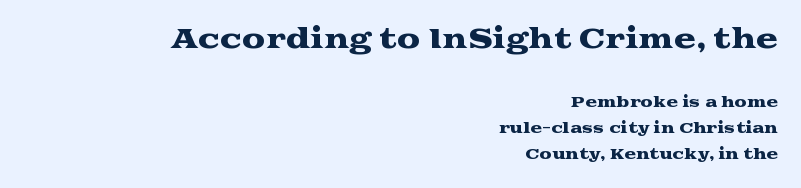
Q: Is the text italic (slanted)? A: No, it is upright.
Q: Is the text underlined? A: No.
Q: How is the paragraph aligned? A: Right-aligned.
Q: Is the spacing between letters normal or unusually wide? A: Normal.
Q: Which block of text is set in a larger size, the first (top) or the second (bottom)? A: The first (top) one.
